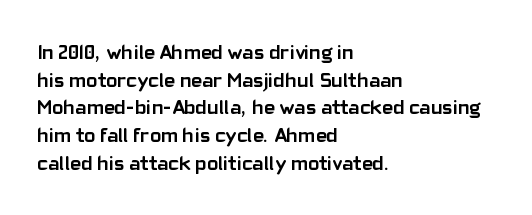
{"italic": "no", "bold": "yes", "underline": "no", "align": "left", "line_spacing": "normal", "line_spacing_ratio": 1.32, "letter_spacing": "normal", "letter_spacing_em": 0.0, "glyph_px": 21}
